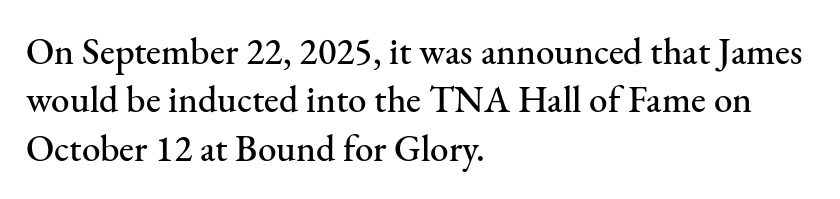
{"serif": "yes", "italic": "no", "width": "normal", "stroke_contrast": "medium", "x_height": "small", "monospaced": "no", "underline": "no", "align": "left", "line_spacing": "normal", "line_spacing_ratio": 1.31, "letter_spacing": "normal", "letter_spacing_em": 0.0, "glyph_px": 37}
